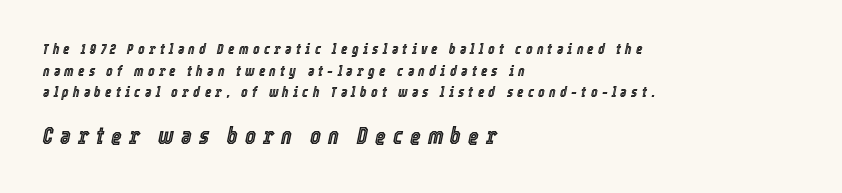
{"italic": "yes", "lean": "right", "slant_degrees": 12, "underline": "no", "align": "left", "line_spacing": "normal", "line_spacing_ratio": 1.55, "letter_spacing": "wide", "letter_spacing_em": 0.3, "larger_block": "second", "size_ratio": 1.64, "glyph_px": 23}
